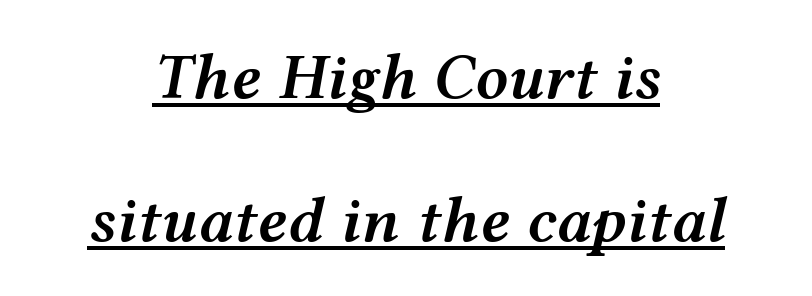
The image shows 65 px semibold, wide type, italic (leaning right); set centered, loose line spacing (2.2x), normal letter spacing, underlined; medium stroke contrast and a medium x-height.
